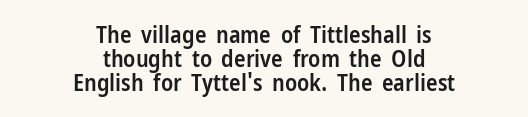
The image shows 24 px text type, upright; set centered, tight line spacing (1.0x), normal letter spacing, not underlined.
